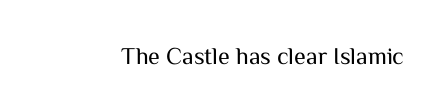
Only glyphs here, with clear space below each row. Notice how the stems are strictly vertical — no italics here. Between one letter and the next there's only the usual sliver of space. Is this a heavy cut? Hardly; it is regular or lighter.
